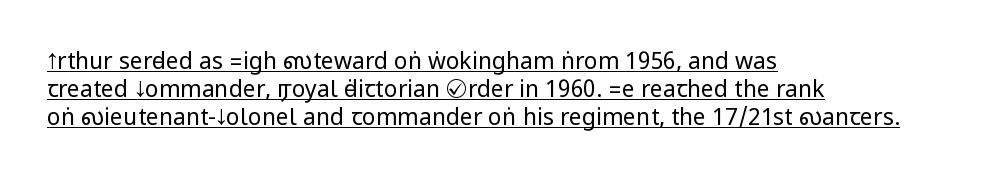
The paragraph has a hard left edge and a soft right edge. Ascenders rise straight up at ninety degrees. The characters are drawn with everyday or finer stroke widths. Glance below the letters and you will spot a drawn line. Between one letter and the next there's only the usual sliver of space.
